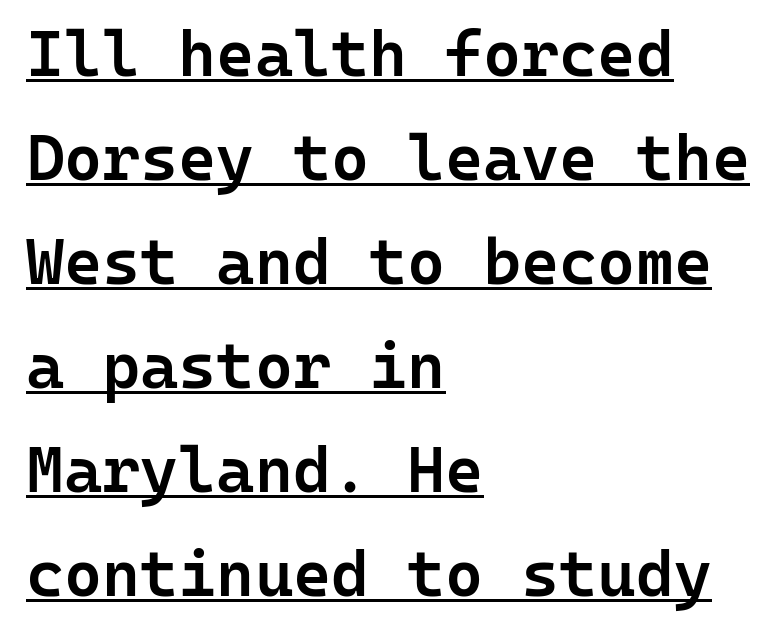
Q: Is the text bold? A: Semi-bold.
Q: Is the text italic (slanted)? A: No, it is upright.
Q: Is the typeface a serif or a sans-serif typeface? A: Sans-serif.
Q: Is the text underlined? A: Yes.
Q: How is the paragraph aligned? A: Left-aligned.
Q: Is the spacing between letters normal or unusually wide? A: Normal.
Q: Is the spacing between lines tight, normal or loose? A: Normal.
Q: Width (condensed, normal, or wide)? A: Normal.
Q: Stroke contrast? A: Low.
Q: x-height? A: Medium.
Q: Monospaced? A: Yes.
